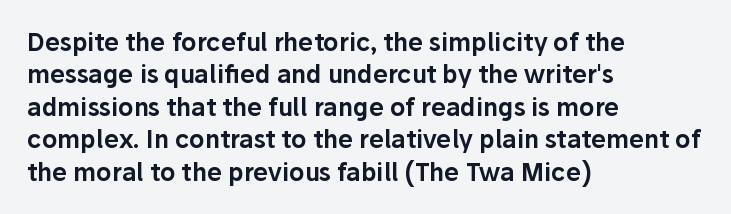
Glyph-to-glyph distance matches everyday printed text. Teacher's note: observe the even left margin — that is flush-left alignment. Type without underlining. This sample keeps an unexceptional amount of space between lines. This is roman type, the default non-slanted kind.
